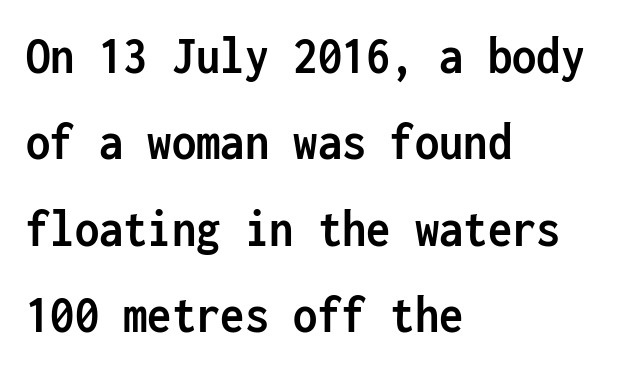
The image shows 54 px semibold, condensed sans-serif type, upright, monospaced; set left-aligned, normal line spacing (1.6x), normal letter spacing, not underlined; low stroke contrast and a medium x-height.
